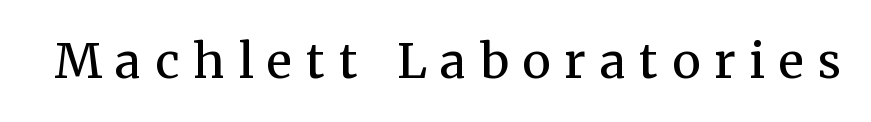
{"serif": "yes", "italic": "no", "bold": "no", "weight": "regular", "width": "normal", "stroke_contrast": "medium", "x_height": "medium", "monospaced": "no", "underline": "no", "letter_spacing": "wide", "letter_spacing_em": 0.29, "glyph_px": 48}
